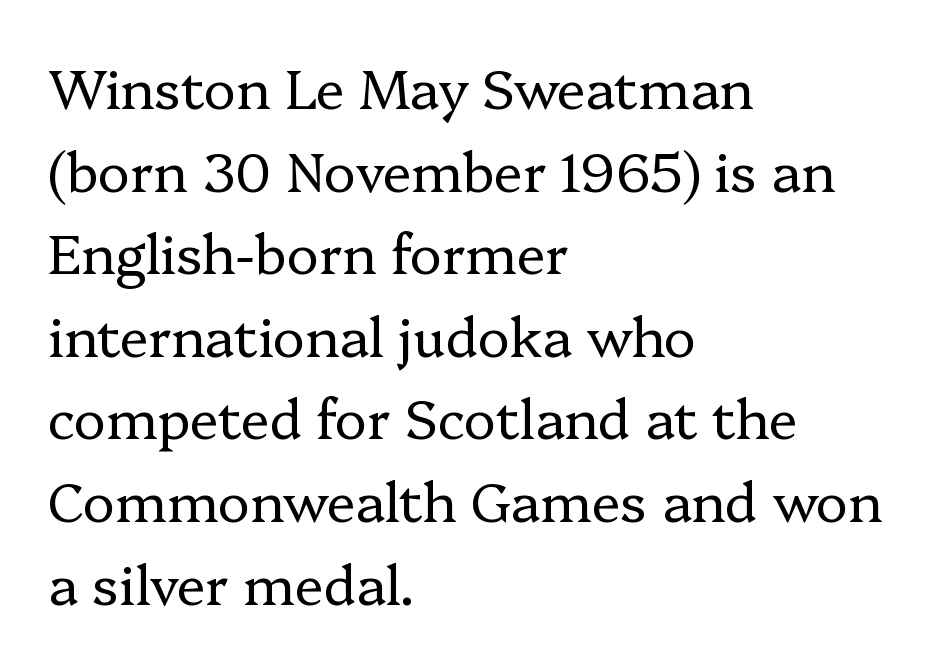
The image shows 54 px regular-weight serif type, upright; set left-aligned, normal line spacing (1.53x), normal letter spacing, not underlined; low stroke contrast and a medium x-height.
